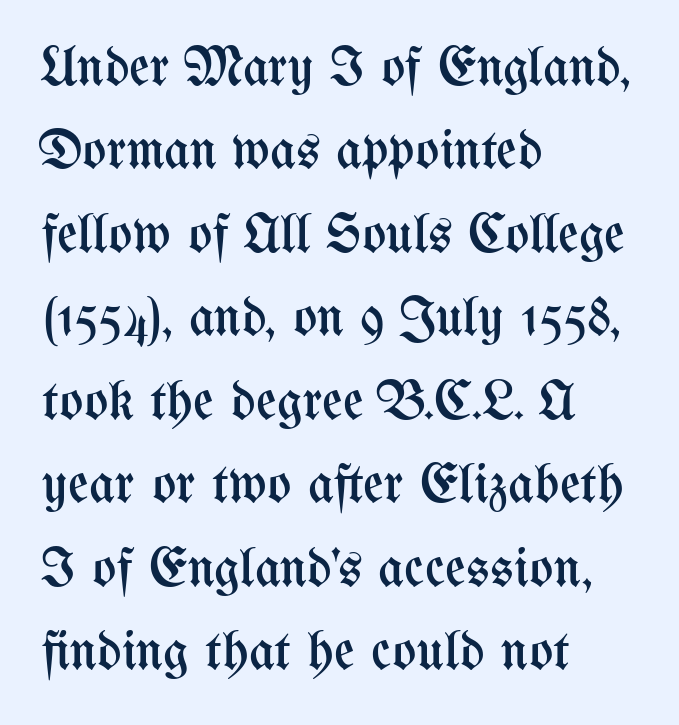
{"italic": "no", "bold": "no", "weight": "regular", "width": "condensed", "stroke_contrast": "medium", "x_height": "medium", "monospaced": "no", "underline": "no", "align": "left", "line_spacing": "normal", "line_spacing_ratio": 1.49, "letter_spacing": "normal", "letter_spacing_em": 0.0, "glyph_px": 56}
